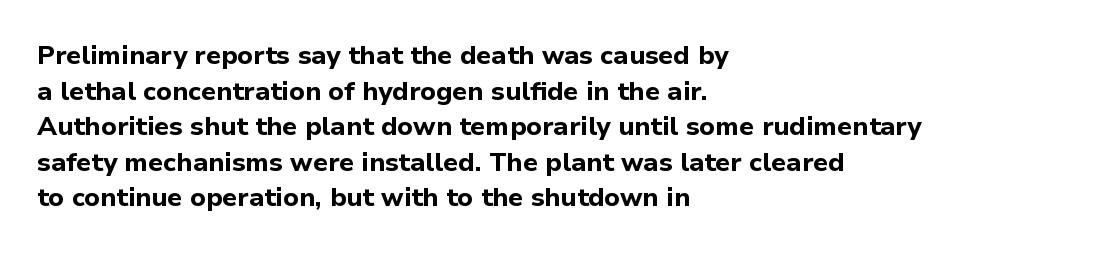
Q: Is the text bold? A: Yes.
Q: Is the text italic (slanted)? A: No, it is upright.
Q: Is the text underlined? A: No.
Q: How is the paragraph aligned? A: Left-aligned.
Q: Is the spacing between letters normal or unusually wide? A: Normal.
Q: Is the spacing between lines tight, normal or loose? A: Normal.
